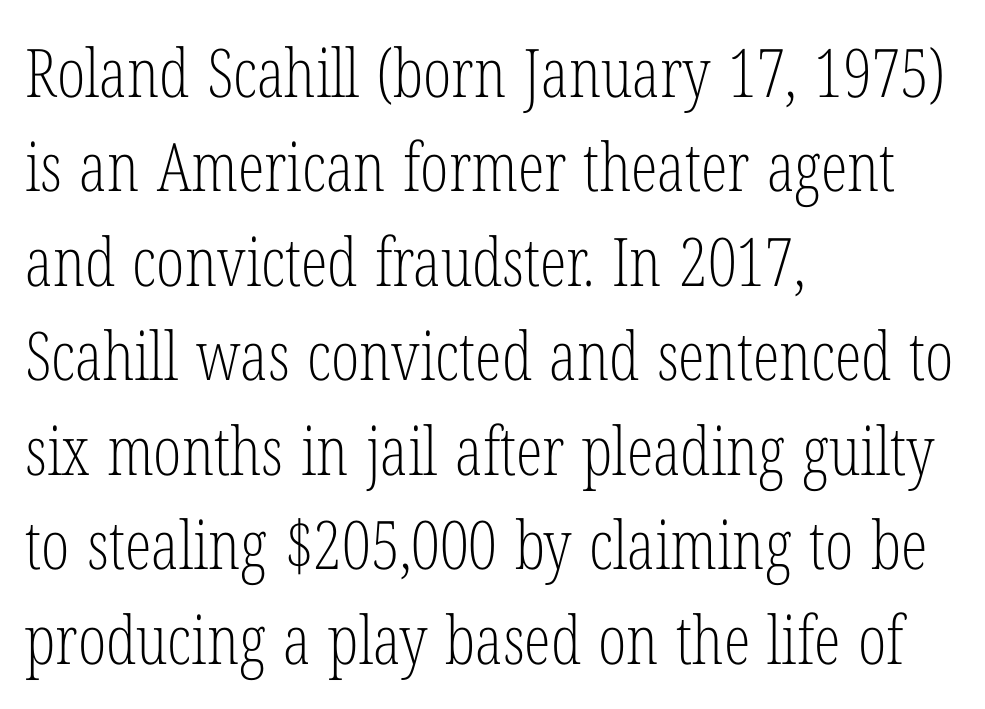
Q: Is the text bold? A: No.
Q: Is the text italic (slanted)? A: No, it is upright.
Q: Is the typeface a serif or a sans-serif typeface? A: Serif.
Q: Is the text underlined? A: No.
Q: How is the paragraph aligned? A: Left-aligned.
Q: Is the spacing between letters normal or unusually wide? A: Normal.
Q: Is the spacing between lines tight, normal or loose? A: Normal.
Q: Width (condensed, normal, or wide)? A: Condensed.
Q: Stroke contrast? A: Low.
Q: x-height? A: Medium.
Q: Monospaced? A: No.
